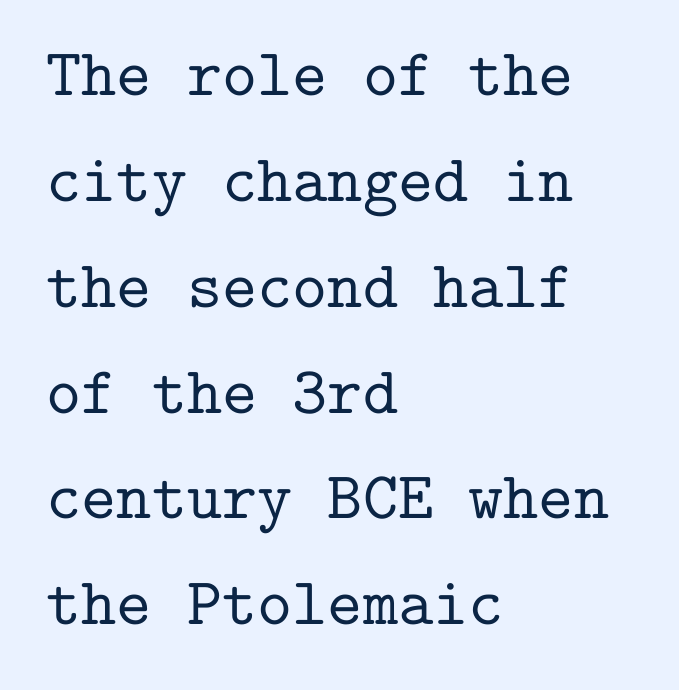
Vertically, the passage feels balanced, rows spaced as you'd expect. A serif font was chosen for this passage. The face used here is monospaced, like something from a code editor. Rule under the text: the space is simply empty. Honestly, the letter spacing is just normal — you wouldn't notice it. Notice how the stems are strictly vertical — no italics here.
